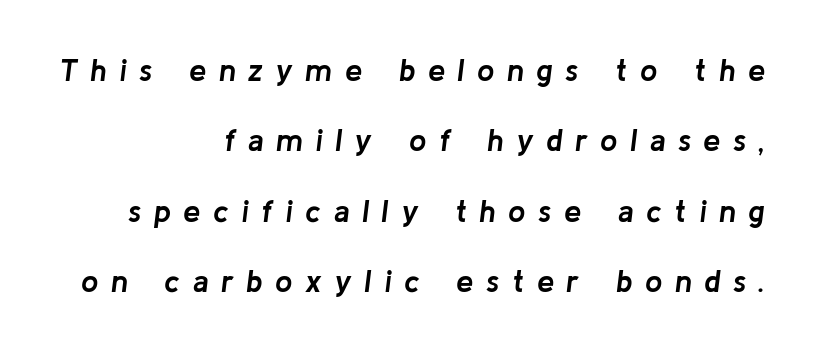
This sample has the flowing, uneven cadence of proportional lettering. The rendering anchors every line to the right-hand side. The typesetting leans heavy: a genuine bold. These lines stand farther apart than default settings would place them.
